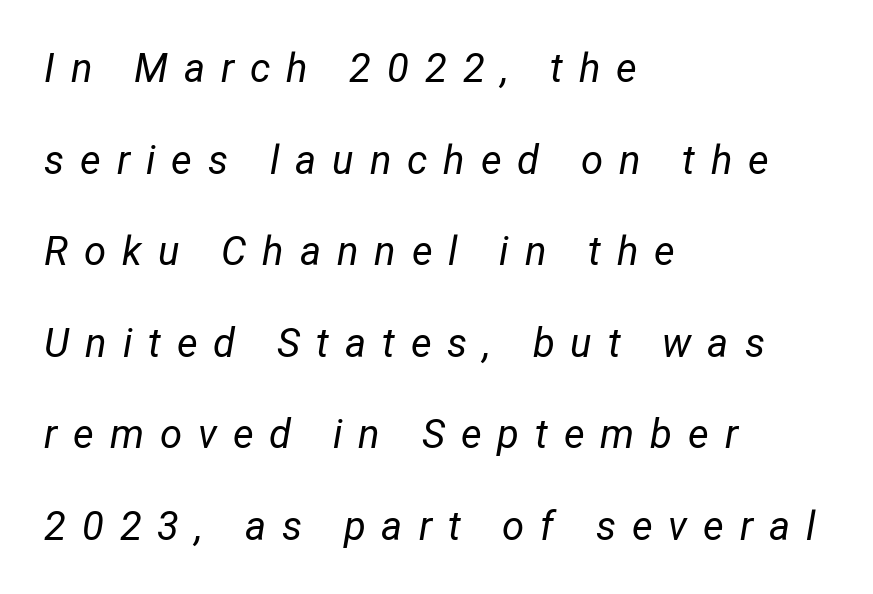
The image shows 40 px regular-weight, condensed type, italic (leaning right); set left-aligned, loose line spacing (2.29x), unusually wide letter spacing (+0.4 em), not underlined; low stroke contrast and a medium x-height.
